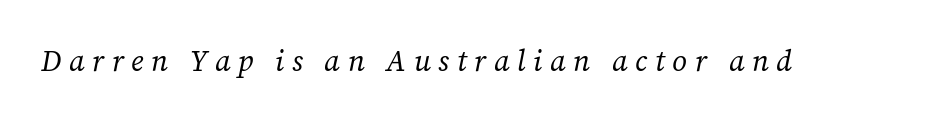
The passage shown is typed in a proportional face where columns would drift. The text was rendered using a seriffed face with decorative stroke endings. Glyph-to-glyph distance is far greater than everyday printed text. Compared with a typical body face, this is equally light or lighter still. Descenders hang freely into open space. If you drew a line through each stem, it would be angled.
